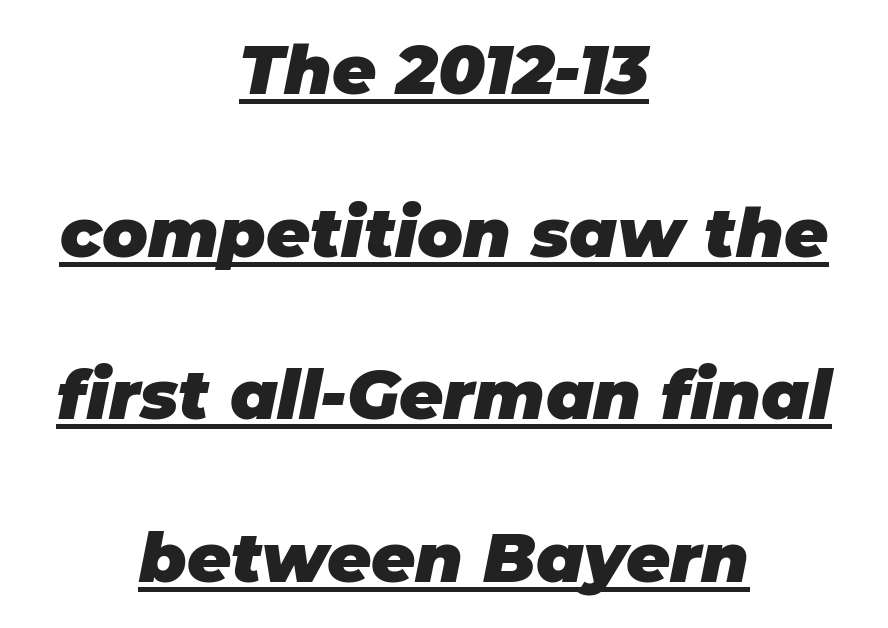
Each word holds together tightly as a unit, with standard inter-letter gaps. Looks like someone drew a line under every word here. This sample trades compactness for vertical openness between lines. Each glyph is drawn with heavy, bold strokes.
